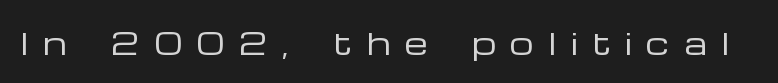
{"serif": "no", "italic": "no", "bold": "no", "weight": "regular", "width": "wide", "stroke_contrast": "low", "x_height": "medium", "monospaced": "no", "underline": "no", "letter_spacing": "wide", "letter_spacing_em": 0.48, "glyph_px": 30}
